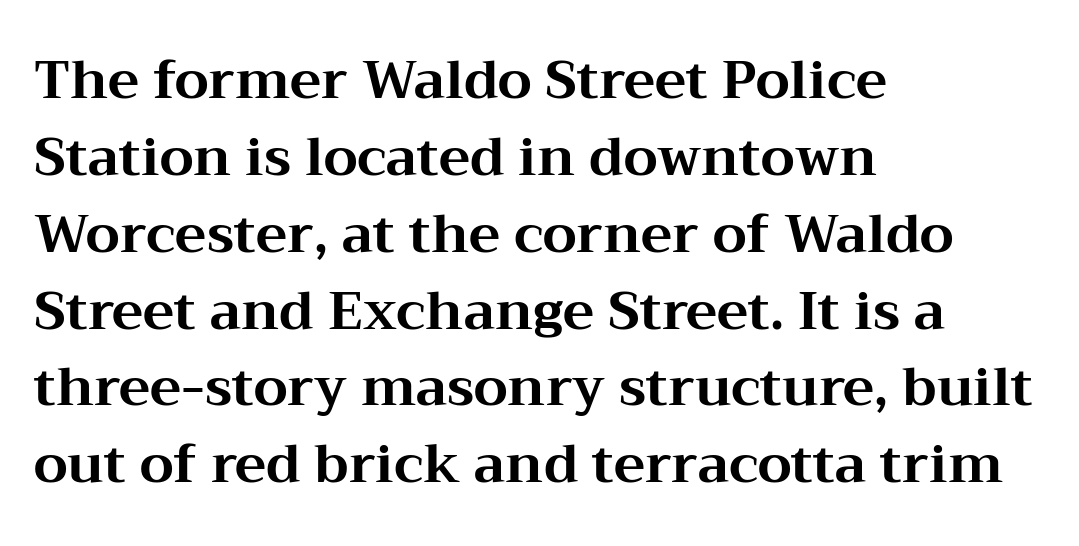
Q: Is the text bold? A: Yes.
Q: Is the text italic (slanted)? A: No, it is upright.
Q: Is the typeface a serif or a sans-serif typeface? A: Serif.
Q: Is the text underlined? A: No.
Q: How is the paragraph aligned? A: Left-aligned.
Q: Is the spacing between letters normal or unusually wide? A: Normal.
Q: Is the spacing between lines tight, normal or loose? A: Normal.
Q: Width (condensed, normal, or wide)? A: Wide.
Q: Stroke contrast? A: Medium.
Q: x-height? A: Medium.
Q: Monospaced? A: No.
